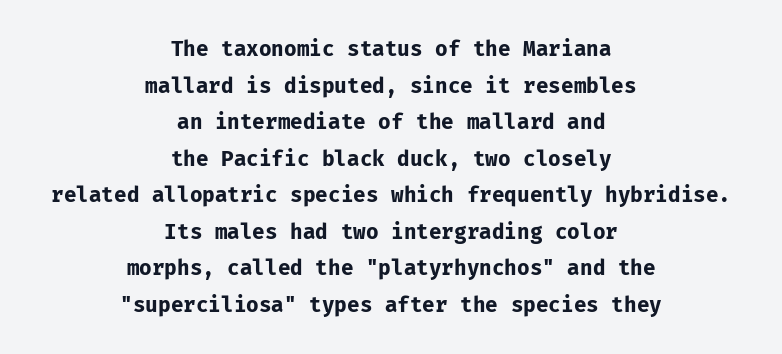
{"italic": "no", "bold": "yes", "underline": "no", "align": "center", "line_spacing_ratio": 1.74, "letter_spacing": "normal", "letter_spacing_em": 0.0, "glyph_px": 21}
